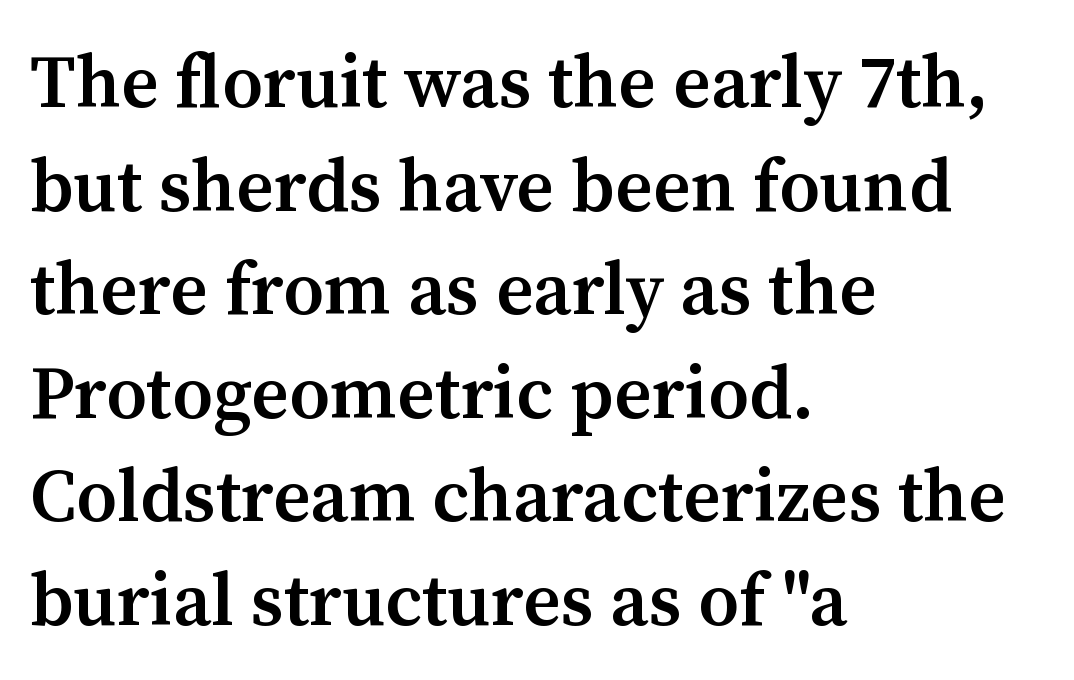
{"serif": "yes", "italic": "no", "bold": "semi", "weight": "semibold", "width": "normal", "stroke_contrast": "medium", "x_height": "medium", "monospaced": "no", "underline": "no", "align": "left", "line_spacing": "normal", "line_spacing_ratio": 1.4, "letter_spacing": "normal", "letter_spacing_em": 0.0, "glyph_px": 74}
